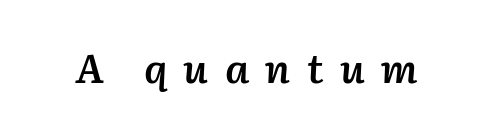
Q: Is the text bold? A: Semi-bold.
Q: Is the text italic (slanted)? A: Yes, it leans right by about 2 degrees.
Q: Is the text underlined? A: No.
Q: Is the spacing between letters normal or unusually wide? A: Unusually wide.
Q: Width (condensed, normal, or wide)? A: Normal.
Q: Stroke contrast? A: Low.
Q: x-height? A: Medium.
Q: Monospaced? A: No.
